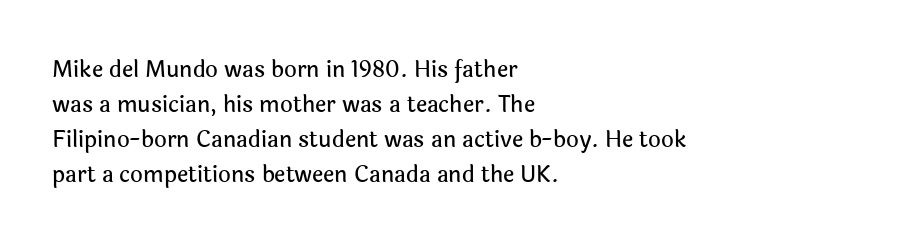
Q: Is the text italic (slanted)? A: No, it is upright.
Q: Is the text underlined? A: No.
Q: How is the paragraph aligned? A: Left-aligned.
Q: Is the spacing between letters normal or unusually wide? A: Normal.
Q: Is the spacing between lines tight, normal or loose? A: Normal.
